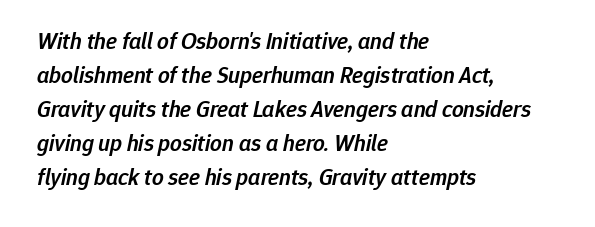
How heavy is the stroke? Medium-heavy — a semibold, shy of bold. In terms of letterspacing, this is plain default setting. A typesetter would mark this as italic. Honestly, there is no underline to notice here at all.
